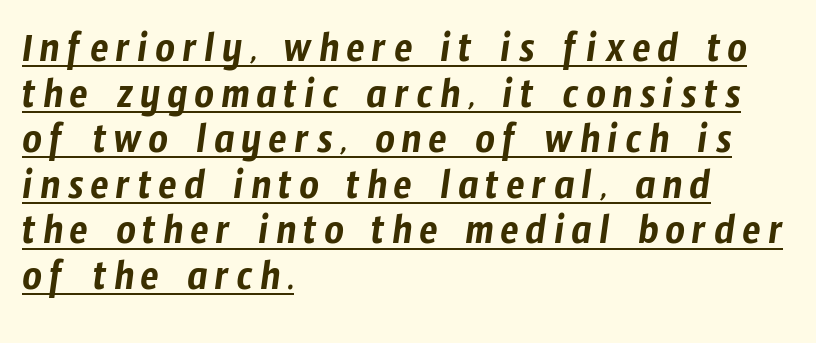
Q: Is the typeface a serif or a sans-serif typeface? A: Sans-serif.
Q: Is the text underlined? A: Yes.
Q: How is the paragraph aligned? A: Left-aligned.
Q: Is the spacing between lines tight, normal or loose? A: Tight.
Q: Width (condensed, normal, or wide)? A: Condensed.
Q: Stroke contrast? A: Low.
Q: x-height? A: Medium.
Q: Monospaced? A: No.
